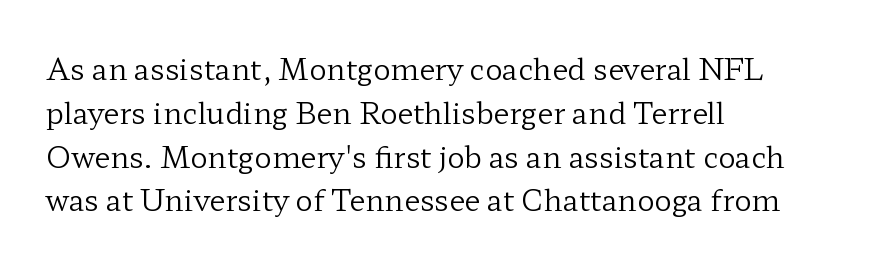
{"serif": "yes", "italic": "no", "bold": "no", "weight": "regular", "width": "wide", "stroke_contrast": "low", "x_height": "medium", "monospaced": "no", "underline": "no", "align": "left", "line_spacing": "normal", "line_spacing_ratio": 1.51, "letter_spacing": "normal", "letter_spacing_em": 0.0, "glyph_px": 29}
